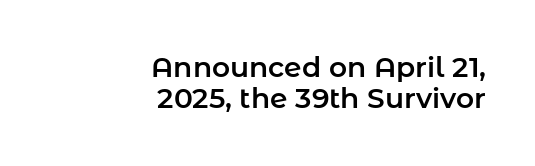
The image shows 28 px sans-serif type, upright; set right-aligned, tight line spacing (1.12x), normal letter spacing, not underlined; low stroke contrast and a medium x-height.
